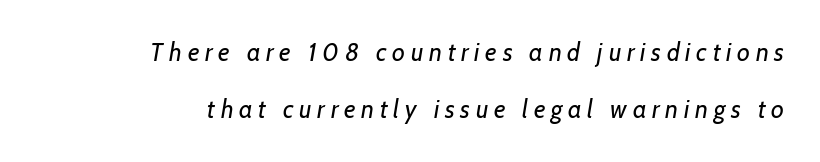
Q: Is the text bold? A: No.
Q: Is the text underlined? A: No.
Q: How is the paragraph aligned? A: Right-aligned.
Q: Is the spacing between letters normal or unusually wide? A: Unusually wide.
Q: Is the spacing between lines tight, normal or loose? A: Loose.
